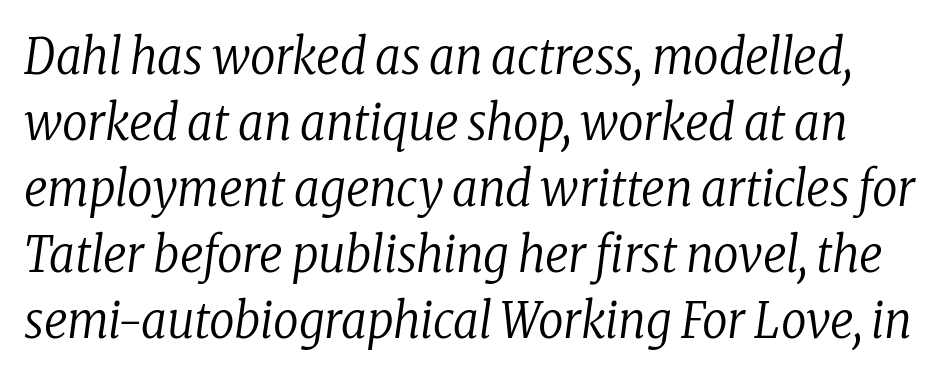
{"serif": "yes", "italic": "yes", "lean": "right", "slant_degrees": 8, "bold": "no", "weight": "regular", "width": "condensed", "stroke_contrast": "low", "x_height": "medium", "monospaced": "no", "underline": "no", "line_spacing": "normal", "line_spacing_ratio": 1.32, "letter_spacing": "normal", "letter_spacing_em": 0.0, "glyph_px": 50}
